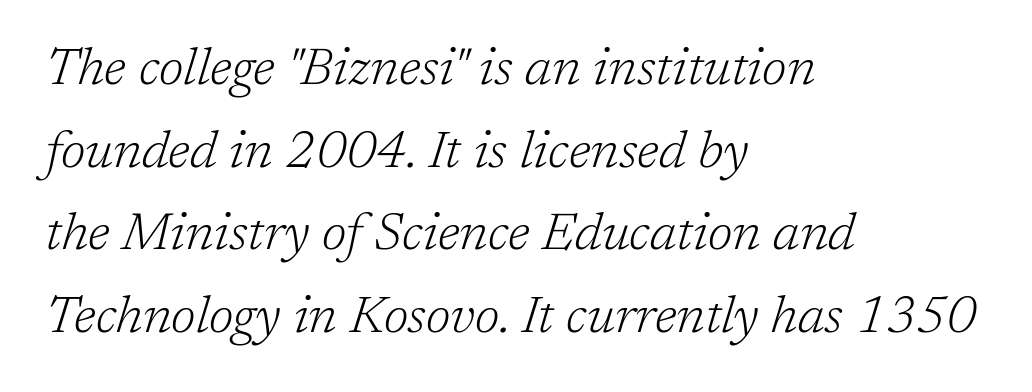
Check where the strokes stop: tiny serifs finish them off. The typography opts for an oblique posture over an upright one. The face used here is proportionally spaced, like ordinary book or web type. Horizontal alignment here is leftward, the default for most running prose.
